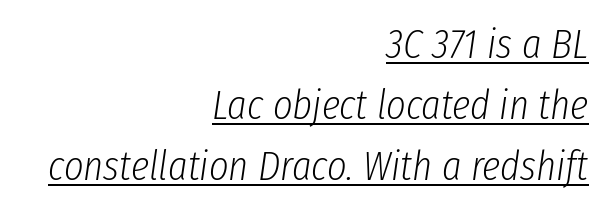
Q: Is the text bold? A: No.
Q: Is the text italic (slanted)? A: Yes, it leans right by about 8 degrees.
Q: Is the text underlined? A: Yes.
Q: How is the paragraph aligned? A: Right-aligned.
Q: Is the spacing between letters normal or unusually wide? A: Normal.
Q: Is the spacing between lines tight, normal or loose? A: Normal.
Q: Width (condensed, normal, or wide)? A: Condensed.
Q: Stroke contrast? A: Low.
Q: x-height? A: Medium.
Q: Monospaced? A: No.
